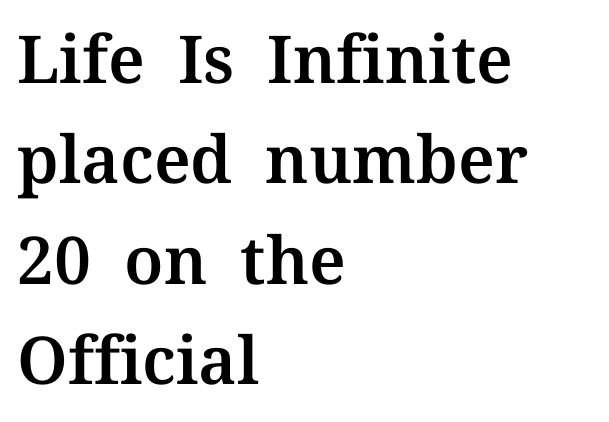
Letters rest on an invisible, unmarked baseline. This sample has the flowing, uneven cadence of proportional lettering. The designer went with a serif here, giving each stem small feet. Teacher's note: observe the even left margin — that is flush-left alignment.
